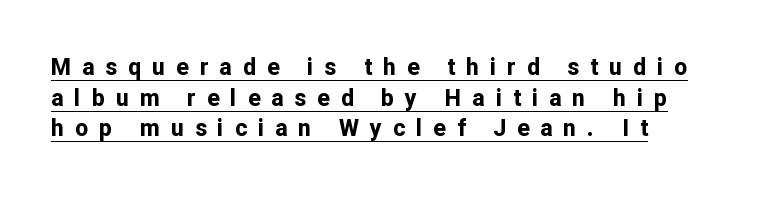
What weight is shown? A full bold with thick strokes. A classic flush-left, rag-right setting is used for this passage. This sample carries an underscore along the baseline area. The gaps between neighbouring characters are conspicuously large. The rendering uses a moderate line-height, typical for paragraphs. Notice how the stems are strictly vertical — no italics here.
